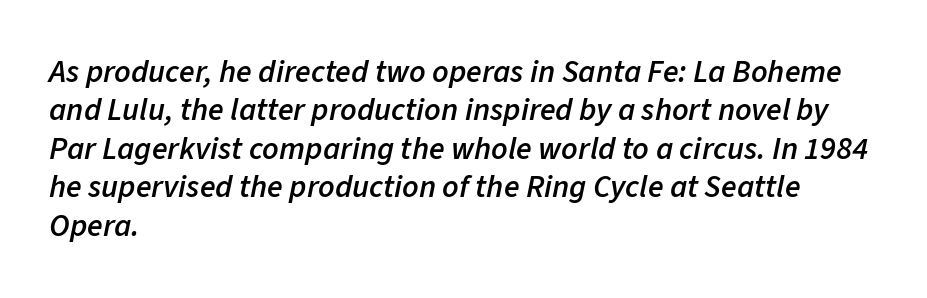
{"italic": "yes", "lean": "right", "slant_degrees": 11, "bold": "semi", "weight": "semibold", "width": "normal", "stroke_contrast": "low", "x_height": "medium", "monospaced": "no", "underline": "no", "align": "left", "line_spacing_ratio": 1.2, "letter_spacing": "normal", "letter_spacing_em": 0.0, "glyph_px": 32}
